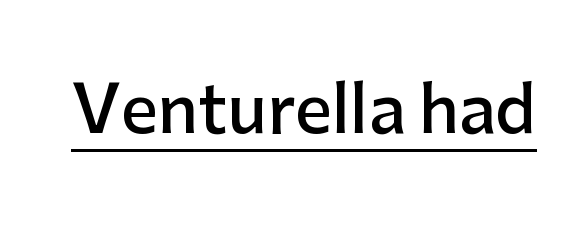
{"serif": "no", "italic": "no", "bold": "semi", "weight": "semibold", "width": "normal", "stroke_contrast": "low", "x_height": "medium", "monospaced": "no", "underline": "yes", "letter_spacing": "normal", "letter_spacing_em": 0.0, "glyph_px": 65}
